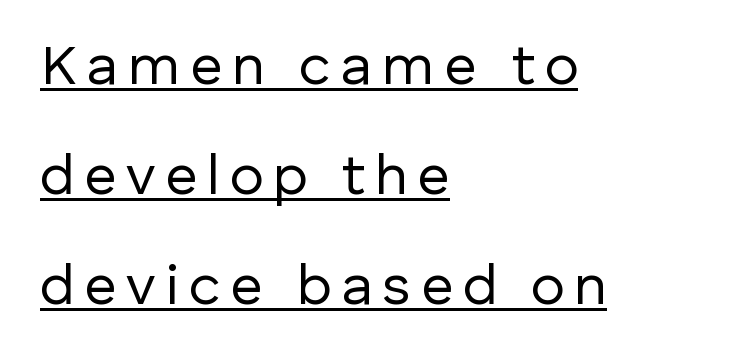
Q: Is the text bold? A: No.
Q: Is the text italic (slanted)? A: No, it is upright.
Q: Is the typeface a serif or a sans-serif typeface? A: Sans-serif.
Q: Is the text underlined? A: Yes.
Q: How is the paragraph aligned? A: Left-aligned.
Q: Is the spacing between lines tight, normal or loose? A: Loose.
Q: Width (condensed, normal, or wide)? A: Normal.
Q: Stroke contrast? A: Low.
Q: x-height? A: Medium.
Q: Monospaced? A: No.
